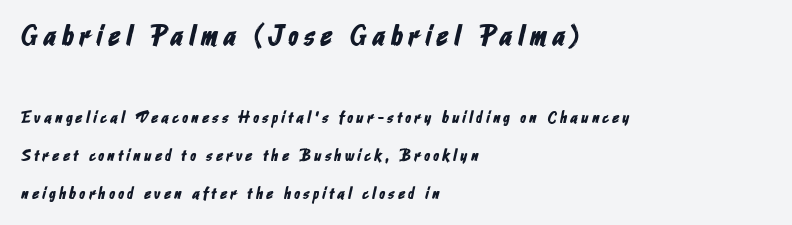
{"serif": "no", "width": "condensed", "stroke_contrast": "low", "x_height": "medium", "monospaced": "no", "underline": "no", "align": "left", "line_spacing": "loose", "line_spacing_ratio": 2.24, "letter_spacing": "wide", "letter_spacing_em": 0.21, "larger_block": "first", "size_ratio": 1.71, "glyph_px": 29}
